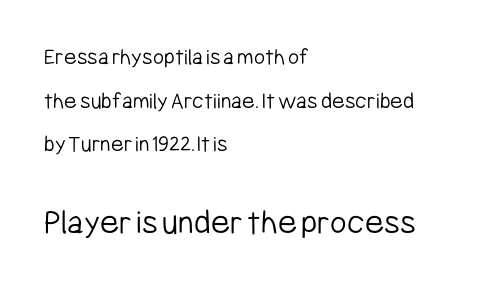
The image shows 36 px light, condensed sans-serif type, upright; set left-aligned, line spacing 1.82x, normal letter spacing, not underlined; the second (bottom) block is 1.5x larger; low stroke contrast and a medium x-height.
